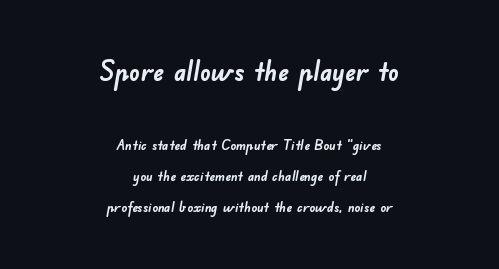
Does extra space separate the letters? No, they use regular spacing. The emphasis by scale lands on block number one, above. The paragraph shown floats in the horizontal middle. Leading: increased. The zone under the glyphs is completely vacant. Heft: maximum for text — a bold.
